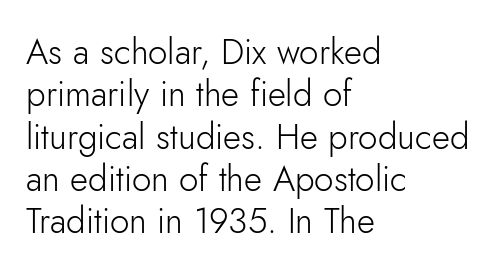
{"serif": "no", "italic": "no", "bold": "no", "weight": "light", "width": "normal", "stroke_contrast": "low", "x_height": "small", "monospaced": "no", "underline": "no", "align": "left", "line_spacing_ratio": 1.21, "letter_spacing": "normal", "letter_spacing_em": 0.0, "glyph_px": 35}
